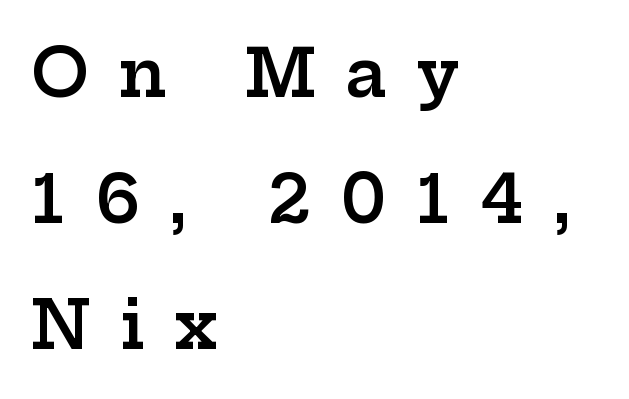
The image shows 66 px semibold, wide serif type, upright; set left-aligned, loose line spacing (1.91x), unusually wide letter spacing (+0.45 em), not underlined; low stroke contrast and a medium x-height.
